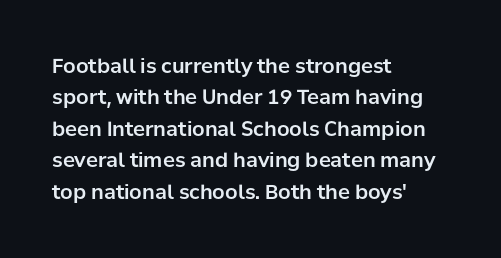
{"italic": "no", "underline": "no", "align": "left", "line_spacing": "normal", "line_spacing_ratio": 1.57, "letter_spacing": "normal", "letter_spacing_em": 0.0, "glyph_px": 20}
